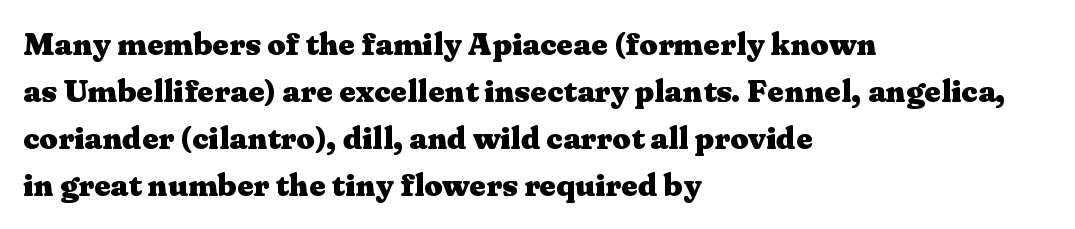
Is the letter spacing exaggerated? No — it looks like the ordinary default. The leading is moderate, giving the passage an even texture. Emphasis by weight is at full strength: bold. It's the straight-up-and-down kind of type. The glyphs in this specimen are seriffed. Visually the block forms a straight wall on the left and a jagged coastline on the right.
